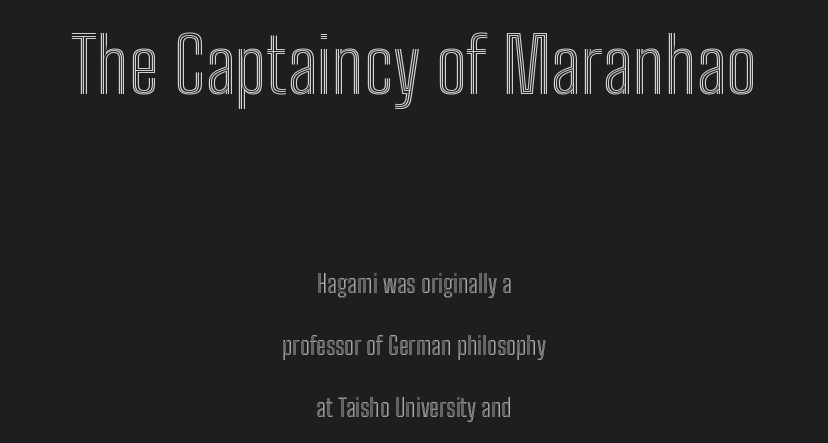
{"italic": "no", "width": "condensed", "x_height": "medium", "monospaced": "no", "underline": "no", "align": "center", "line_spacing": "loose", "line_spacing_ratio": 2.48, "letter_spacing": "normal", "letter_spacing_em": 0.0, "larger_block": "first", "size_ratio": 3.04, "glyph_px": 76}
